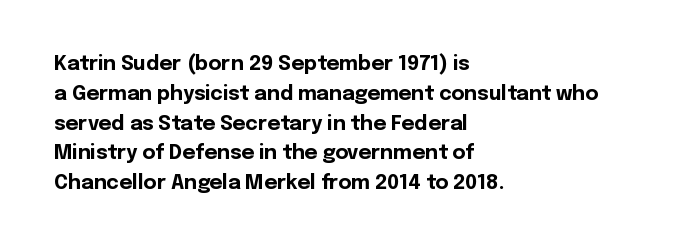
The image shows 20 px bold type, upright; set left-aligned, normal line spacing (1.49x), normal letter spacing, not underlined.
